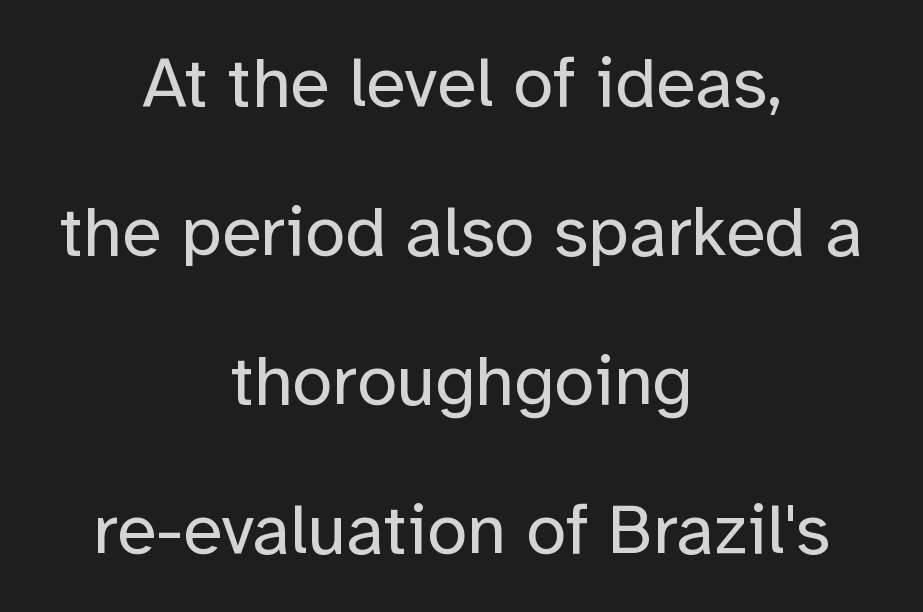
{"serif": "no", "italic": "no", "bold": "no", "weight": "regular", "width": "normal", "stroke_contrast": "low", "x_height": "medium", "monospaced": "no", "underline": "no", "align": "center", "line_spacing": "loose", "line_spacing_ratio": 2.07, "letter_spacing": "normal", "letter_spacing_em": 0.0, "glyph_px": 72}
